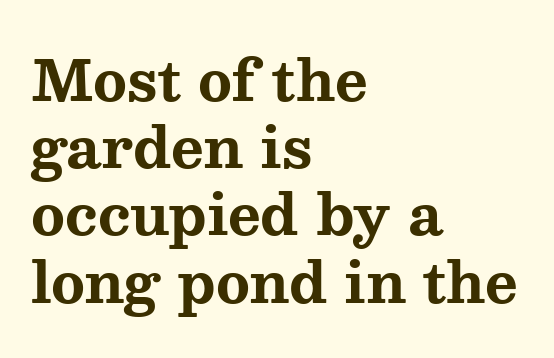
{"serif": "yes", "italic": "no", "bold": "yes", "weight": "bold", "width": "wide", "stroke_contrast": "medium", "x_height": "medium", "monospaced": "no", "underline": "no", "align": "left", "line_spacing_ratio": 1.2, "letter_spacing": "normal", "letter_spacing_em": 0.0, "glyph_px": 56}
